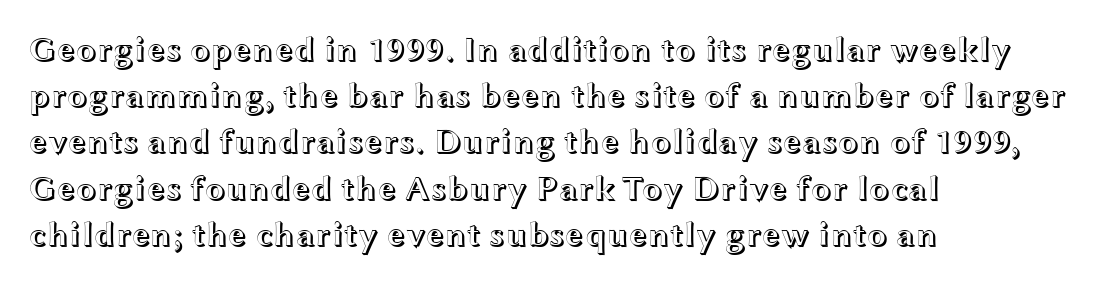
The image shows 34 px wide type, upright; set left-aligned, normal line spacing (1.36x), normal letter spacing, not underlined; a medium x-height.
